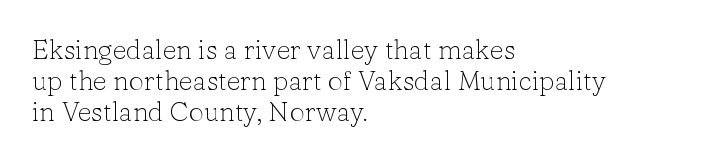
Casual observation: everything's shoved over to the left. Between one letter and the next there's only the usual sliver of space. Check under the words: just untouched page. Ordinary non-slanted type is in use.
